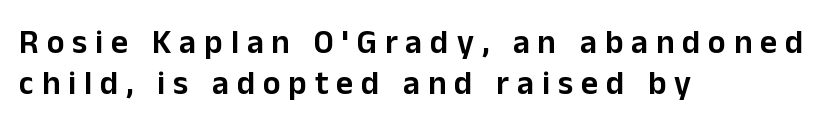
The image shows 33 px sans-serif type, upright; set left-aligned, line spacing 1.23x, unusually wide letter spacing (+0.24 em), not underlined; low stroke contrast and a medium x-height.
